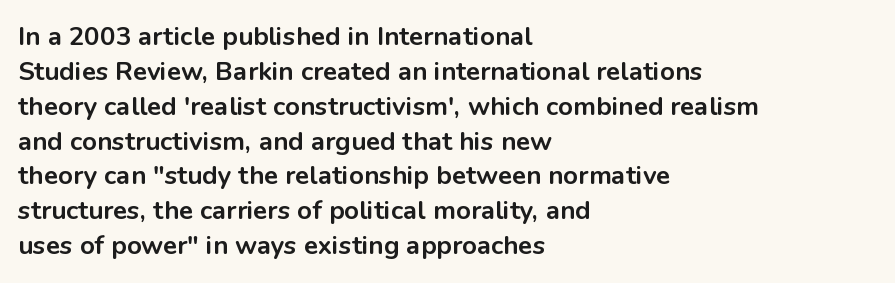
{"italic": "no", "bold": "yes", "underline": "no", "align": "left", "line_spacing": "normal", "line_spacing_ratio": 1.34, "letter_spacing": "normal", "letter_spacing_em": 0.0, "glyph_px": 26}
